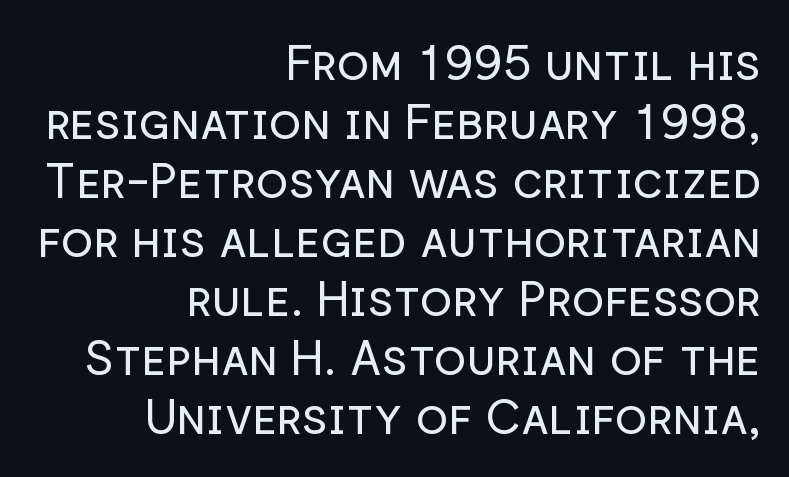
The image shows 48 px regular-weight sans-serif type, upright; set right-aligned, line spacing 1.23x, normal letter spacing, not underlined; low stroke contrast and a medium x-height.
